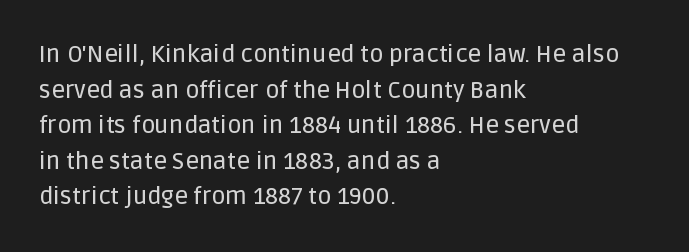
The image shows 24 px text type, upright; set left-aligned, normal line spacing (1.48x), normal letter spacing, not underlined.
